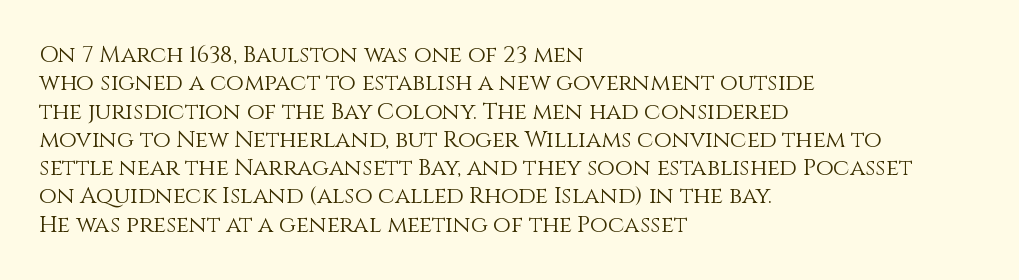
Nobody touched the tracking dial on this one. Visually the block forms a straight wall on the left and a jagged coastline on the right. Posture: upright roman. Beneath every word, the page is bare.
